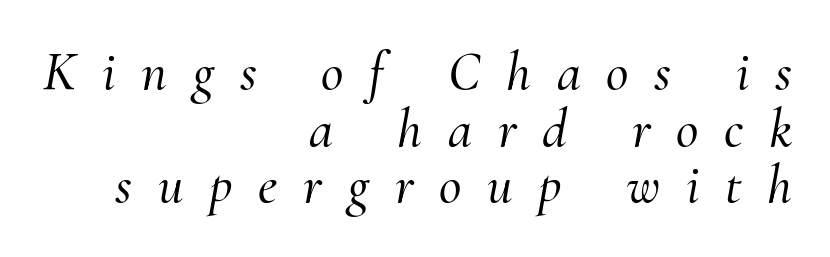
Q: Is the text italic (slanted)? A: Yes, it leans right by about 10 degrees.
Q: Is the typeface a serif or a sans-serif typeface? A: Serif.
Q: Is the text underlined? A: No.
Q: How is the paragraph aligned? A: Right-aligned.
Q: Is the spacing between letters normal or unusually wide? A: Unusually wide.
Q: Is the spacing between lines tight, normal or loose? A: Tight.
Q: Width (condensed, normal, or wide)? A: Normal.
Q: Stroke contrast? A: Medium.
Q: x-height? A: Small.
Q: Monospaced? A: No.
